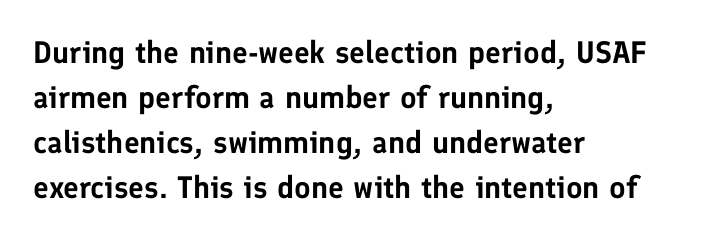
Q: Is the text italic (slanted)? A: No, it is upright.
Q: Is the typeface a serif or a sans-serif typeface? A: Sans-serif.
Q: Is the text underlined? A: No.
Q: How is the paragraph aligned? A: Left-aligned.
Q: Is the spacing between letters normal or unusually wide? A: Normal.
Q: Is the spacing between lines tight, normal or loose? A: Normal.
Q: Width (condensed, normal, or wide)? A: Normal.
Q: Stroke contrast? A: Low.
Q: x-height? A: Medium.
Q: Monospaced? A: No.
